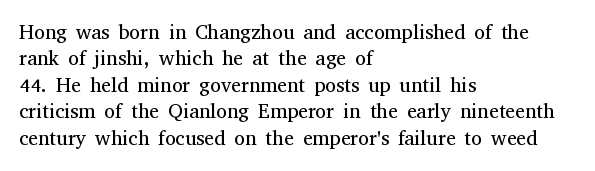
Q: Is the text bold? A: No.
Q: Is the text italic (slanted)? A: No, it is upright.
Q: Is the text underlined? A: No.
Q: How is the paragraph aligned? A: Left-aligned.
Q: Is the spacing between letters normal or unusually wide? A: Normal.
Q: Is the spacing between lines tight, normal or loose? A: Normal.
